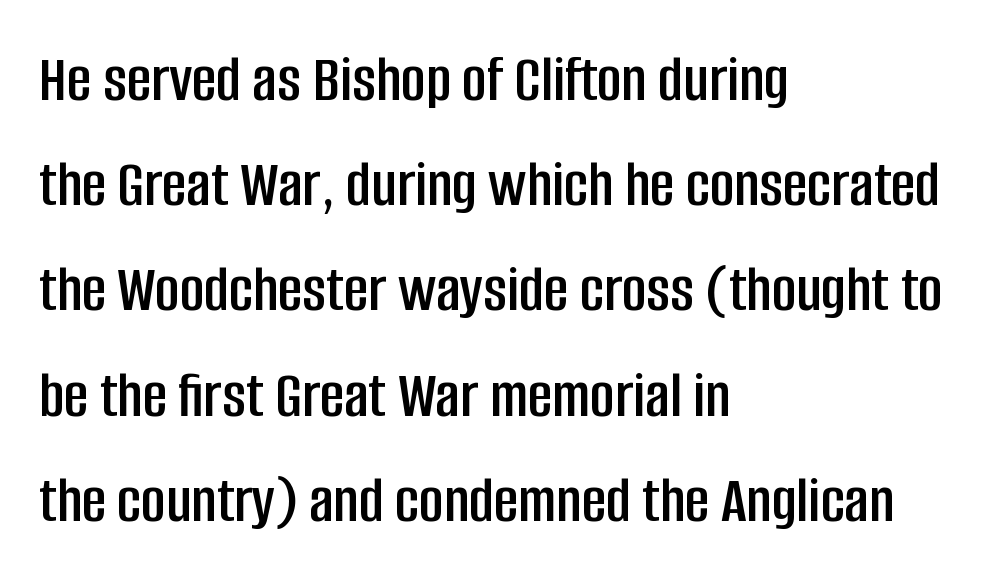
The lines sit at an ordinary, default distance from one another. Just letters on the line, the space beneath them empty. The text was rendered using a sans face with plain stroke endings. You could call the tracking neutral — neither tight nor loose. A student would call this left alignment; a typographer would say flush left, rag right. Each letter keeps its own natural width here, so spacing adapts to shape.
